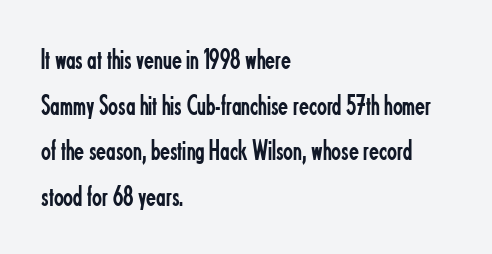
{"serif": "no", "italic": "no", "bold": "no", "weight": "regular", "width": "condensed", "stroke_contrast": "low", "x_height": "small", "monospaced": "no", "underline": "no", "align": "left", "line_spacing": "normal", "line_spacing_ratio": 1.57, "letter_spacing": "normal", "letter_spacing_em": 0.0, "glyph_px": 29}
